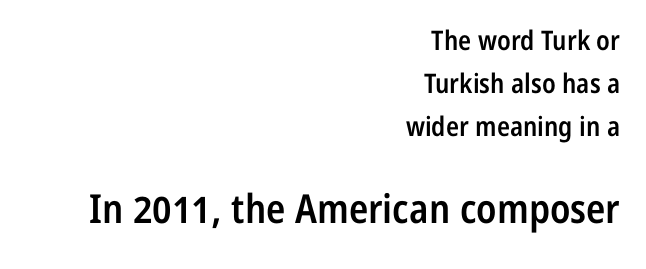
The text block is weighted toward the right margin, trailing off unevenly leftward. Do the letters lean? They stand straight. This rendering employs a face without finishing strokes, i.e., a sans-serif. Is the lower block the larger one? Yes — the lower block carries the bigger type.
